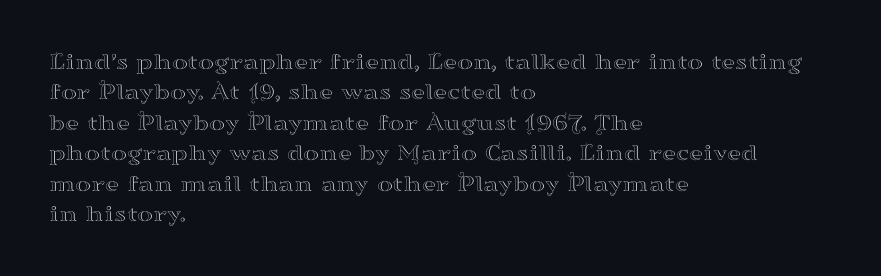
Unmarked baselines from the first word to the last. Short and long lines alike share a common starting point at left. The horizontal fit of the characters is conventional and even. Leading matches the norm, producing a regular column. In terms of posture, this sample is upright.
